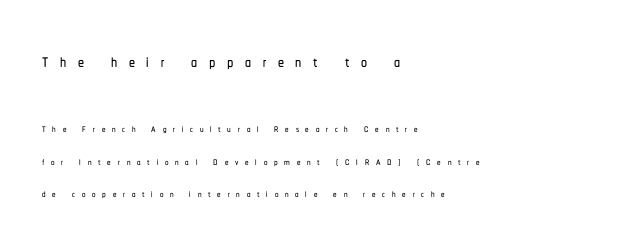
Just letters on the line, the space beneath them empty. Of the two passages, the one on top uses the larger point size. The specimen reads as upright at a glance. Whoever set this chose breathing room over compactness in the vertical rhythm. The compositor pushed each line to the left boundary. Someone cranked the tracking dial way up on this one.
